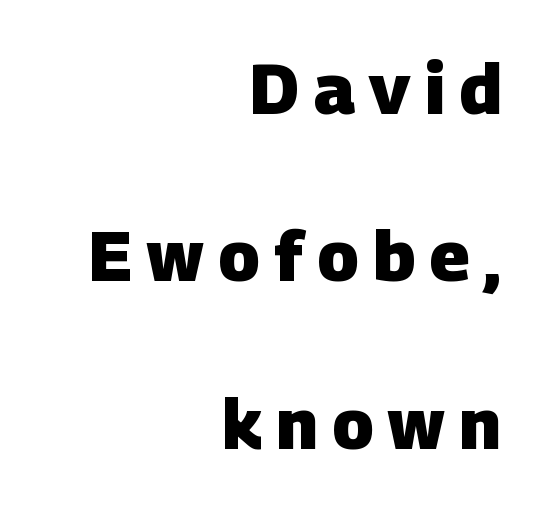
The image shows 70 px heavy sans-serif type; set right-aligned, loose line spacing (2.39x), unusually wide letter spacing (+0.2 em), not underlined; low stroke contrast and a large x-height.
